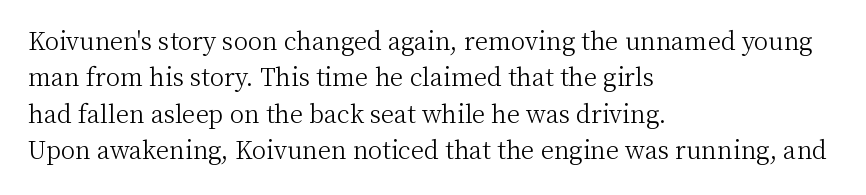
The image shows 24 px text type, upright; set left-aligned, normal line spacing (1.52x), normal letter spacing, not underlined.
